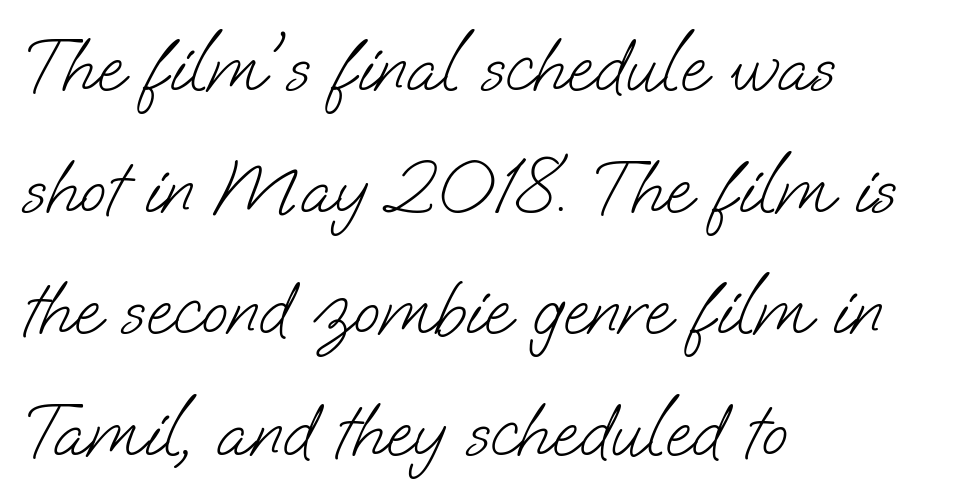
Q: Is the text bold? A: No.
Q: Is the typeface a serif or a sans-serif typeface? A: Sans-serif.
Q: Is the text underlined? A: No.
Q: How is the paragraph aligned? A: Left-aligned.
Q: Is the spacing between letters normal or unusually wide? A: Normal.
Q: Is the spacing between lines tight, normal or loose? A: Normal.
Q: Width (condensed, normal, or wide)? A: Normal.
Q: Stroke contrast? A: Low.
Q: x-height? A: Small.
Q: Monospaced? A: No.
